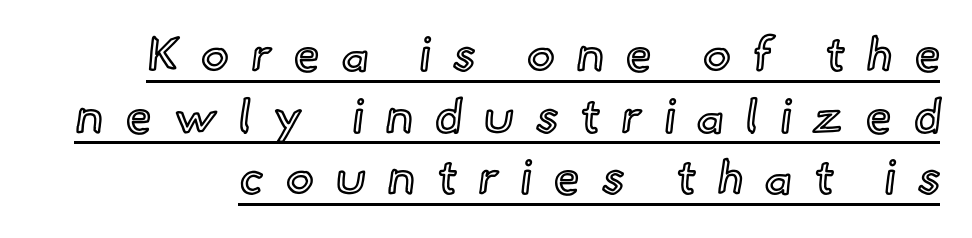
Q: Is the text italic (slanted)? A: Yes.
Q: Is the text underlined? A: Yes.
Q: Is the spacing between letters normal or unusually wide? A: Unusually wide.
Q: Is the spacing between lines tight, normal or loose? A: Normal.
Q: Width (condensed, normal, or wide)? A: Normal.
Q: x-height? A: Small.
Q: Monospaced? A: No.
